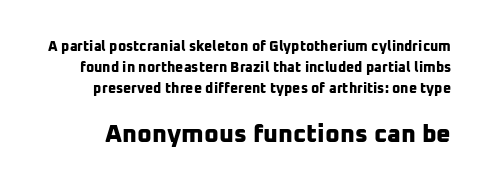
{"bold": "yes", "underline": "no", "line_spacing": "normal", "line_spacing_ratio": 1.5, "letter_spacing": "normal", "letter_spacing_em": 0.0, "larger_block": "second", "size_ratio": 1.79, "glyph_px": 25}
